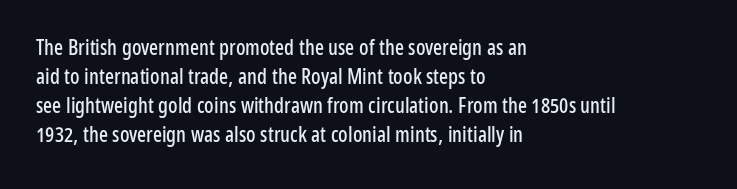
Q: Is the text italic (slanted)? A: No, it is upright.
Q: Is the text underlined? A: No.
Q: How is the paragraph aligned? A: Left-aligned.
Q: Is the spacing between letters normal or unusually wide? A: Normal.
Q: Is the spacing between lines tight, normal or loose? A: Normal.
